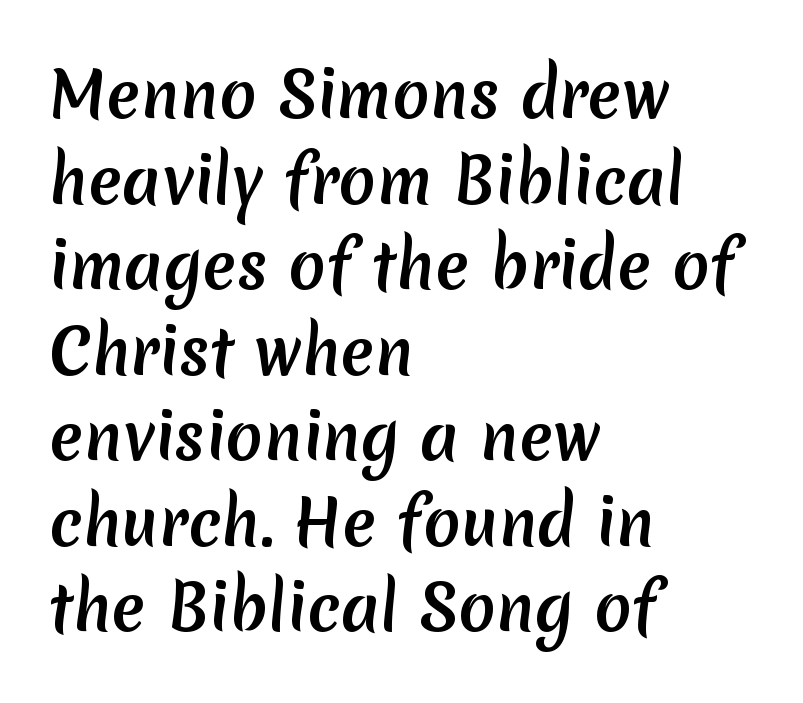
Q: Is the typeface a serif or a sans-serif typeface? A: Sans-serif.
Q: Is the text underlined? A: No.
Q: How is the paragraph aligned? A: Left-aligned.
Q: Is the spacing between letters normal or unusually wide? A: Normal.
Q: Is the spacing between lines tight, normal or loose? A: Normal.
Q: Width (condensed, normal, or wide)? A: Normal.
Q: Stroke contrast? A: Medium.
Q: x-height? A: Medium.
Q: Monospaced? A: No.
